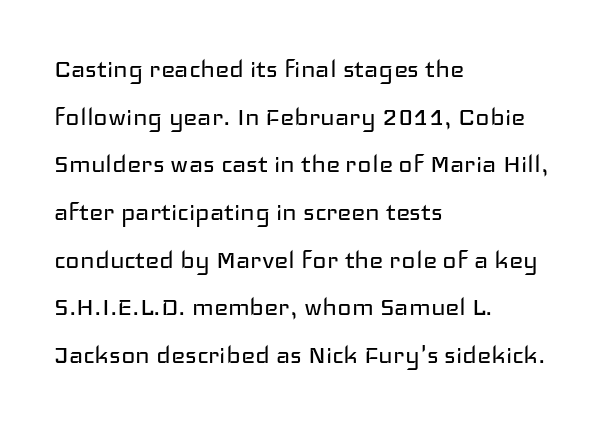
Q: Is the text bold? A: No.
Q: Is the text italic (slanted)? A: No, it is upright.
Q: Is the typeface a serif or a sans-serif typeface? A: Sans-serif.
Q: Is the text underlined? A: No.
Q: How is the paragraph aligned? A: Left-aligned.
Q: Is the spacing between letters normal or unusually wide? A: Normal.
Q: Is the spacing between lines tight, normal or loose? A: Normal.
Q: Width (condensed, normal, or wide)? A: Wide.
Q: Stroke contrast? A: Low.
Q: x-height? A: Medium.
Q: Monospaced? A: No.
